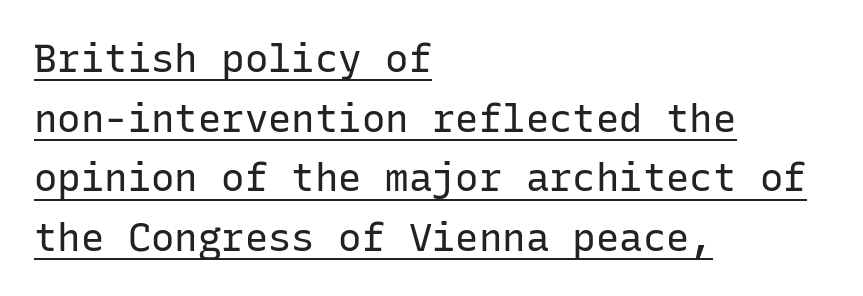
Q: Is the text bold? A: No.
Q: Is the text italic (slanted)? A: No, it is upright.
Q: Is the typeface a serif or a sans-serif typeface? A: Sans-serif.
Q: Is the text underlined? A: Yes.
Q: How is the paragraph aligned? A: Left-aligned.
Q: Is the spacing between letters normal or unusually wide? A: Normal.
Q: Is the spacing between lines tight, normal or loose? A: Normal.
Q: Width (condensed, normal, or wide)? A: Normal.
Q: Stroke contrast? A: Low.
Q: x-height? A: Medium.
Q: Monospaced? A: Yes.
